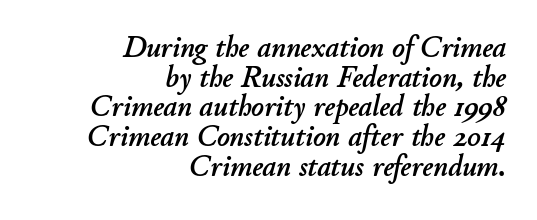
{"italic": "yes", "lean": "right", "slant_degrees": 11, "width": "normal", "stroke_contrast": "low", "x_height": "small", "monospaced": "no", "underline": "no", "align": "right", "line_spacing": "tight", "line_spacing_ratio": 0.99, "letter_spacing": "normal", "letter_spacing_em": 0.0, "glyph_px": 30}
